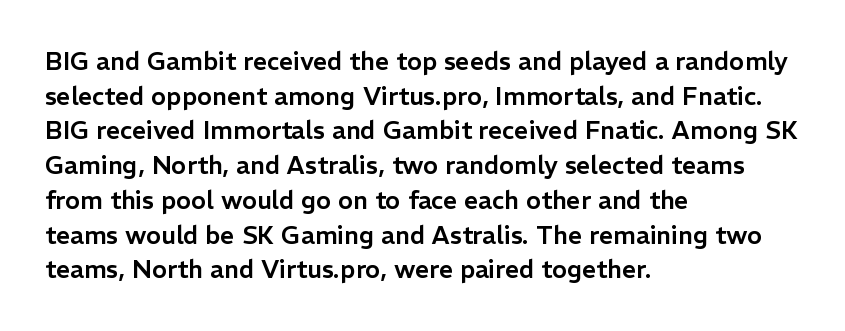
Has an underline been added? It has not. Observe the ordinary spacing: letters are neighbours, not strangers. What's the leading like? Ordinary, nothing unusual. Reading down the block, your eye returns to a fixed left position each line. Every character sits straight up, as roman type does.
